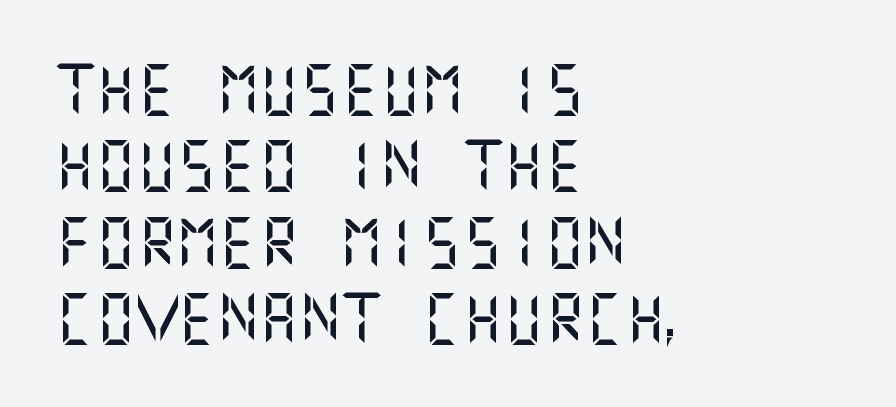
Q: Is the text italic (slanted)? A: No, it is upright.
Q: Is the typeface a serif or a sans-serif typeface? A: Sans-serif.
Q: Is the text underlined? A: No.
Q: How is the paragraph aligned? A: Left-aligned.
Q: Is the spacing between letters normal or unusually wide? A: Normal.
Q: Is the spacing between lines tight, normal or loose? A: Normal.
Q: Width (condensed, normal, or wide)? A: Normal.
Q: Stroke contrast? A: Medium.
Q: x-height? A: Large.
